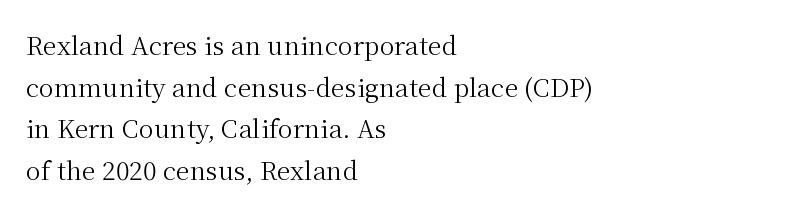
{"italic": "no", "bold": "no", "underline": "no", "align": "left", "line_spacing": "normal", "line_spacing_ratio": 1.67, "letter_spacing": "normal", "letter_spacing_em": 0.0, "glyph_px": 25}
